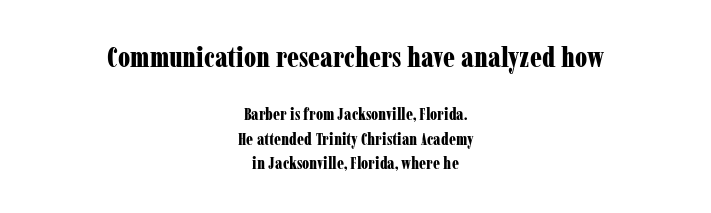
{"serif": "yes", "italic": "no", "bold": "yes", "weight": "bold", "width": "condensed", "stroke_contrast": "low", "x_height": "medium", "monospaced": "no", "underline": "no", "align": "center", "line_spacing": "normal", "line_spacing_ratio": 1.42, "letter_spacing": "normal", "letter_spacing_em": 0.0, "larger_block": "first", "size_ratio": 1.71, "glyph_px": 29}
